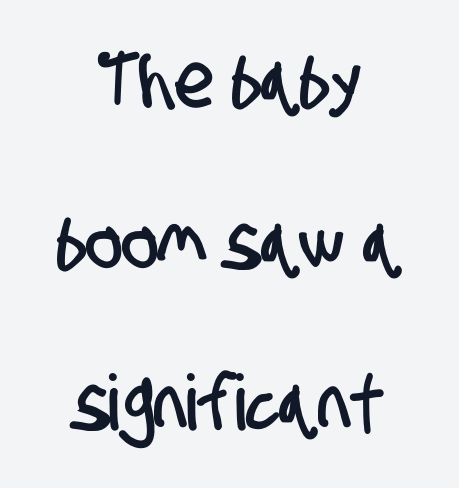
The image shows 77 px condensed sans-serif type; set centered, loose line spacing (2.1x), normal letter spacing, not underlined; low stroke contrast and a large x-height.
